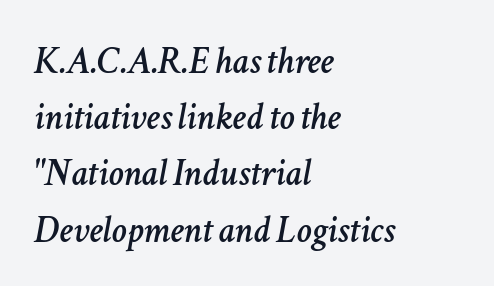
{"italic": "yes", "lean": "right", "slant_degrees": 11, "width": "normal", "stroke_contrast": "low", "x_height": "medium", "monospaced": "no", "underline": "no", "align": "left", "line_spacing": "normal", "line_spacing_ratio": 1.48, "letter_spacing": "normal", "letter_spacing_em": 0.0, "glyph_px": 38}
